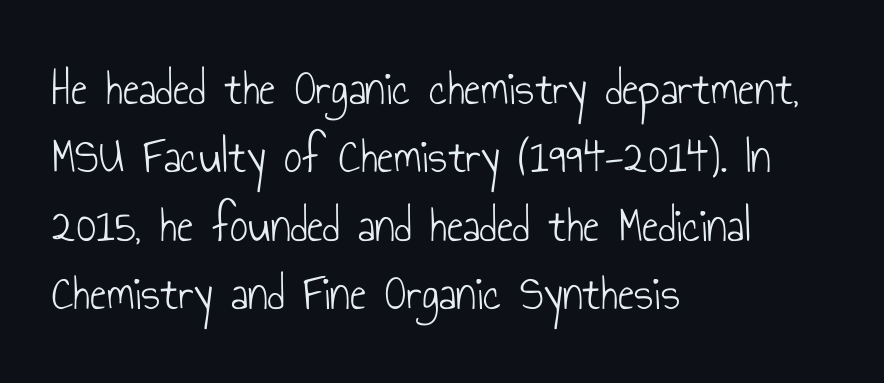
Q: Is the text bold? A: No.
Q: Is the text italic (slanted)? A: No, it is upright.
Q: Is the typeface a serif or a sans-serif typeface? A: Sans-serif.
Q: Is the text underlined? A: No.
Q: How is the paragraph aligned? A: Left-aligned.
Q: Is the spacing between letters normal or unusually wide? A: Normal.
Q: Is the spacing between lines tight, normal or loose? A: Normal.
Q: Width (condensed, normal, or wide)? A: Condensed.
Q: Stroke contrast? A: Low.
Q: x-height? A: Small.
Q: Monospaced? A: No.
